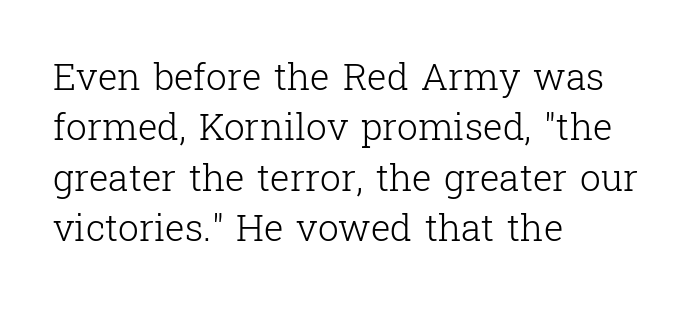
The text block is weighted toward the left margin, trailing off unevenly rightward. Check under the words: just untouched page. Here the designer chose a conventional face with non-uniform glyph widths. Spacing between characters is what you'd get straight out of the box. A serif font was chosen for this passage.
